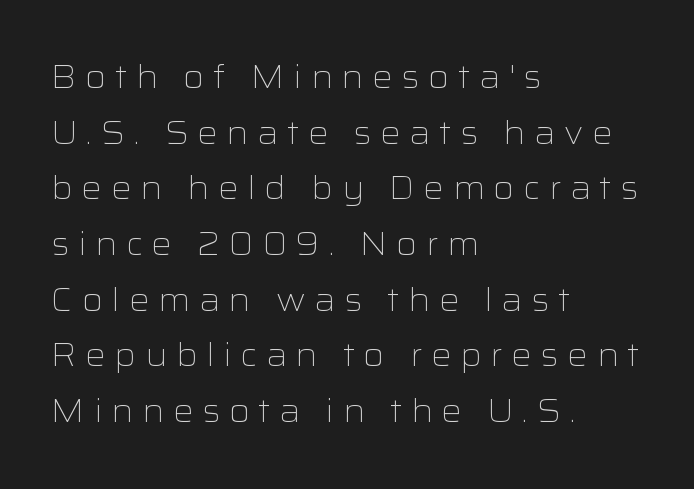
Q: Is the text bold? A: No.
Q: Is the text italic (slanted)? A: No, it is upright.
Q: Is the typeface a serif or a sans-serif typeface? A: Sans-serif.
Q: Is the text underlined? A: No.
Q: How is the paragraph aligned? A: Left-aligned.
Q: Is the spacing between letters normal or unusually wide? A: Unusually wide.
Q: Width (condensed, normal, or wide)? A: Wide.
Q: Stroke contrast? A: Low.
Q: x-height? A: Medium.
Q: Monospaced? A: No.
